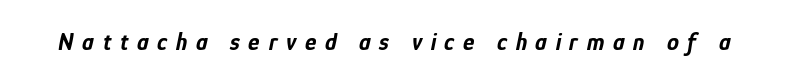
The image shows 24 px bold type, italic (leaning right); set unusually wide letter spacing (+0.36 em), not underlined.
